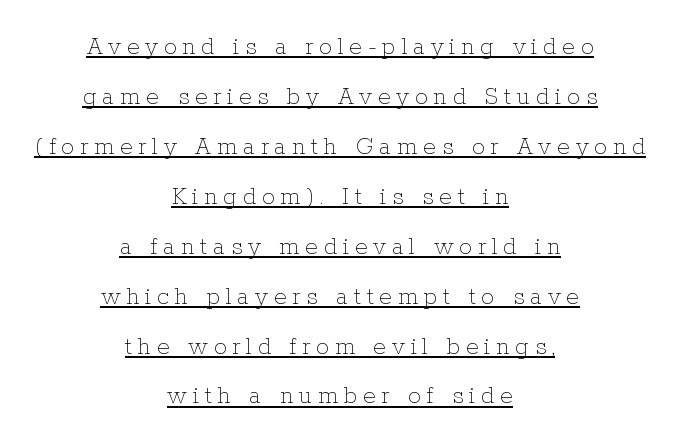
Q: Is the text bold? A: No.
Q: Is the text italic (slanted)? A: No, it is upright.
Q: Is the text underlined? A: Yes.
Q: How is the paragraph aligned? A: Centered.
Q: Is the spacing between letters normal or unusually wide? A: Unusually wide.
Q: Is the spacing between lines tight, normal or loose? A: Loose.
